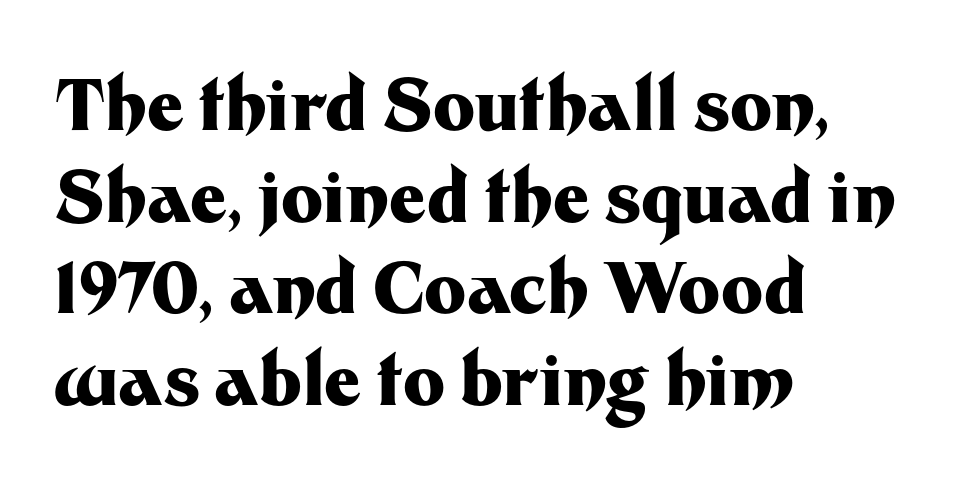
Q: Is the text bold? A: Yes.
Q: Is the text italic (slanted)? A: No, it is upright.
Q: Is the typeface a serif or a sans-serif typeface? A: Sans-serif.
Q: Is the text underlined? A: No.
Q: How is the paragraph aligned? A: Left-aligned.
Q: Is the spacing between letters normal or unusually wide? A: Normal.
Q: Is the spacing between lines tight, normal or loose? A: Normal.
Q: Width (condensed, normal, or wide)? A: Normal.
Q: Stroke contrast? A: Medium.
Q: x-height? A: Medium.
Q: Monospaced? A: No.
